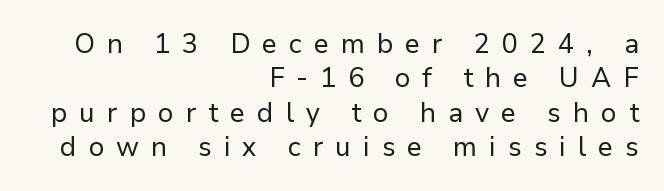
Q: Is the text bold? A: No.
Q: Is the text italic (slanted)? A: No, it is upright.
Q: Is the text underlined? A: No.
Q: How is the paragraph aligned? A: Right-aligned.
Q: Is the spacing between letters normal or unusually wide? A: Unusually wide.
Q: Is the spacing between lines tight, normal or loose? A: Normal.
